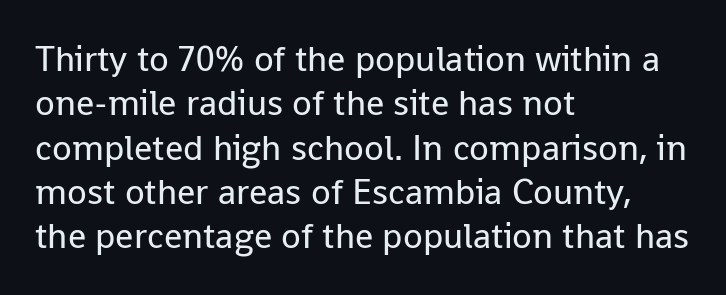
Q: Is the text bold? A: No.
Q: Is the text italic (slanted)? A: No, it is upright.
Q: Is the typeface a serif or a sans-serif typeface? A: Sans-serif.
Q: Is the text underlined? A: No.
Q: How is the paragraph aligned? A: Left-aligned.
Q: Is the spacing between letters normal or unusually wide? A: Normal.
Q: Width (condensed, normal, or wide)? A: Normal.
Q: Stroke contrast? A: Low.
Q: x-height? A: Medium.
Q: Monospaced? A: No.
